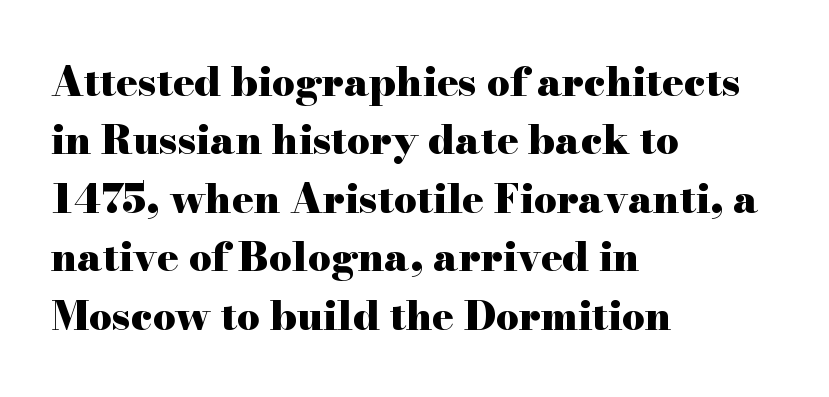
The image shows 40 px heavy, wide serif type, upright; set left-aligned, normal line spacing (1.46x), normal letter spacing, not underlined; high stroke contrast and a small x-height.
